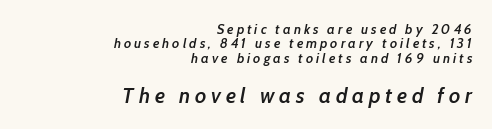
The image shows 22 px text type, italic (leaning right); set right-aligned, tight line spacing (1.03x), unusually wide letter spacing (+0.22 em), not underlined; the second (bottom) block is 1.57x larger.
